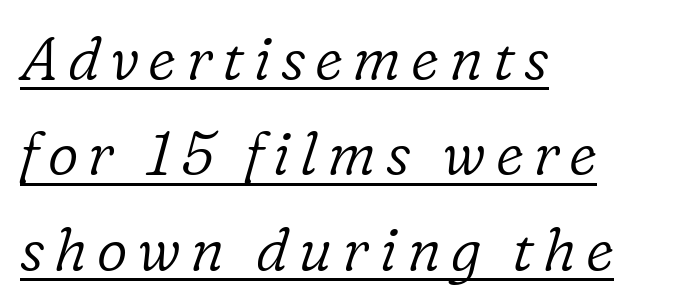
Q: Is the text bold? A: No.
Q: Is the text italic (slanted)? A: Yes, it leans right by about 16 degrees.
Q: Is the typeface a serif or a sans-serif typeface? A: Serif.
Q: Is the text underlined? A: Yes.
Q: How is the paragraph aligned? A: Left-aligned.
Q: Is the spacing between lines tight, normal or loose? A: Normal.
Q: Width (condensed, normal, or wide)? A: Normal.
Q: Stroke contrast? A: Low.
Q: x-height? A: Medium.
Q: Monospaced? A: No.
